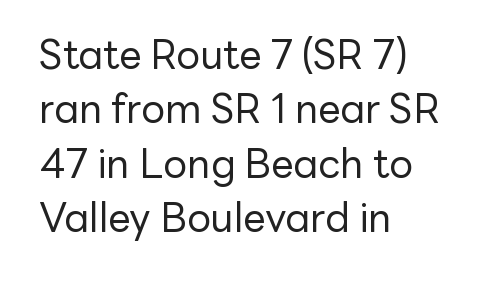
The image shows 40 px regular-weight sans-serif type, upright; set left-aligned, normal line spacing (1.36x), normal letter spacing, not underlined; low stroke contrast and a medium x-height.
